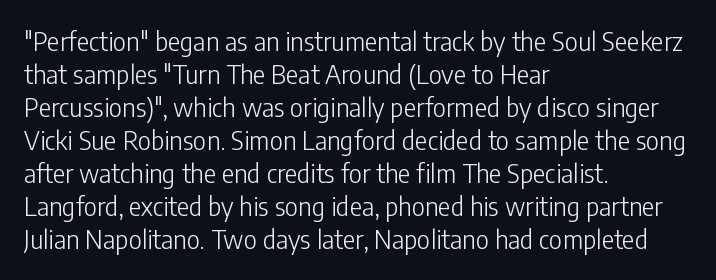
{"italic": "no", "bold": "no", "underline": "no", "align": "left", "line_spacing": "normal", "line_spacing_ratio": 1.27, "letter_spacing": "normal", "letter_spacing_em": 0.0, "glyph_px": 26}
